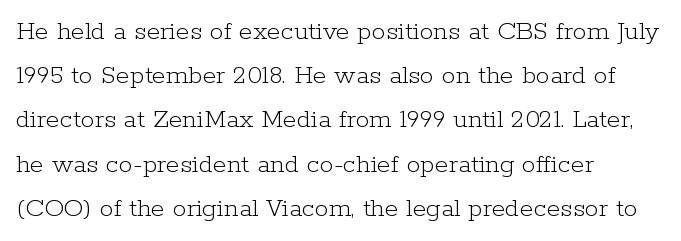
{"serif": "yes", "italic": "no", "bold": "no", "weight": "light", "width": "normal", "stroke_contrast": "low", "x_height": "medium", "monospaced": "no", "underline": "no", "align": "left", "line_spacing": "normal", "line_spacing_ratio": 1.58, "letter_spacing": "normal", "letter_spacing_em": 0.0, "glyph_px": 28}
